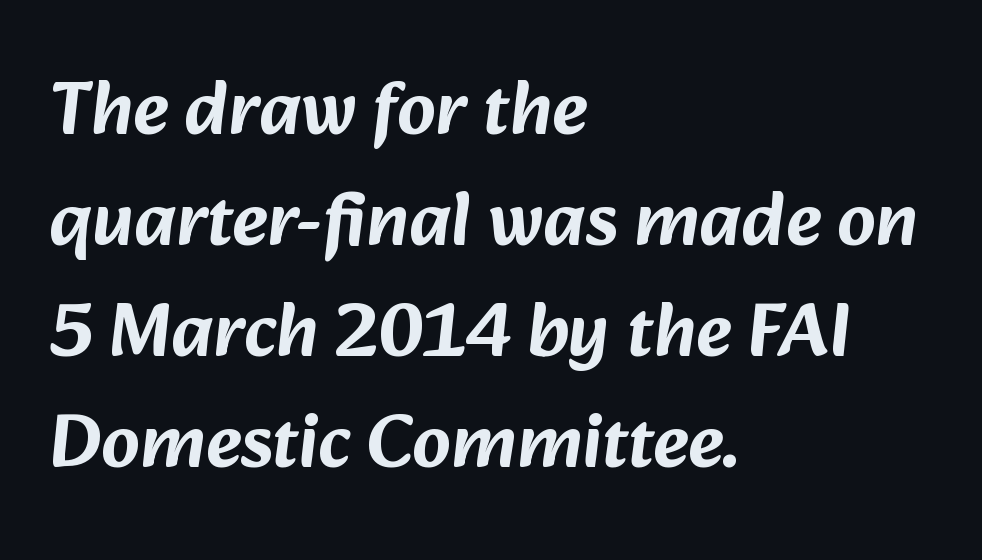
{"serif": "no", "width": "normal", "stroke_contrast": "low", "x_height": "medium", "monospaced": "no", "underline": "no", "align": "left", "line_spacing": "normal", "line_spacing_ratio": 1.46, "letter_spacing": "normal", "letter_spacing_em": 0.0, "glyph_px": 76}
